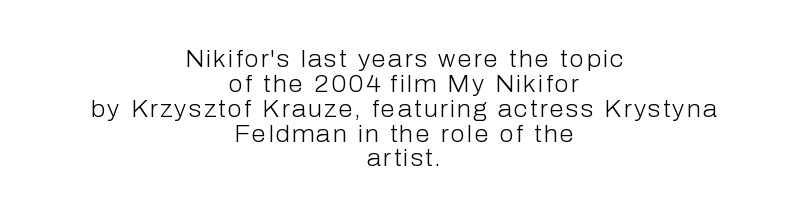
No italicization has been applied; the sample stays upright. Successive baselines arrive quickly, one right under another. A clean baseline with only descenders dipping below it. Every row of glyphs is offset so its center matches the block's center. Stroke thickness stays within the range of a standard reading face or lighter.
